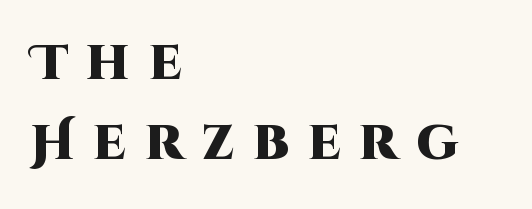
{"serif": "no", "italic": "no", "bold": "yes", "weight": "heavy", "width": "normal", "stroke_contrast": "high", "x_height": "large", "monospaced": "no", "underline": "no", "align": "left", "line_spacing": "normal", "line_spacing_ratio": 1.63, "letter_spacing": "wide", "letter_spacing_em": 0.38, "glyph_px": 49}
